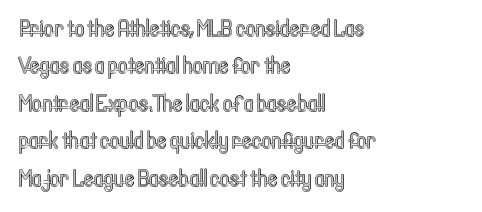
Quick note: interline space is typical. Ordinary non-slanted type is in use. The glyphs are unaccompanied by any horizontal stroke below them. The setting favours the left margin, as ordinary paragraphs usually do.
